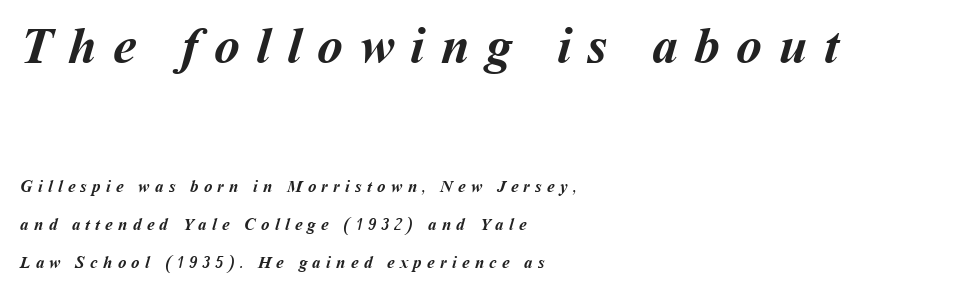
{"bold": "yes", "weight": "semibold", "width": "normal", "stroke_contrast": "medium", "x_height": "medium", "monospaced": "no", "underline": "no", "align": "left", "line_spacing": "loose", "line_spacing_ratio": 2.24, "letter_spacing": "wide", "letter_spacing_em": 0.31, "larger_block": "first", "size_ratio": 3.06, "glyph_px": 52}
